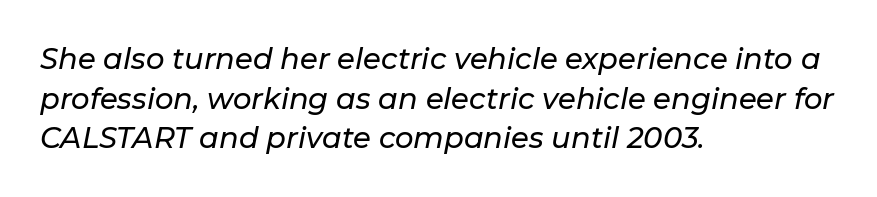
The image shows 29 px text type, italic (leaning right); set left-aligned, normal line spacing (1.37x), normal letter spacing, not underlined; low stroke contrast and a medium x-height.
